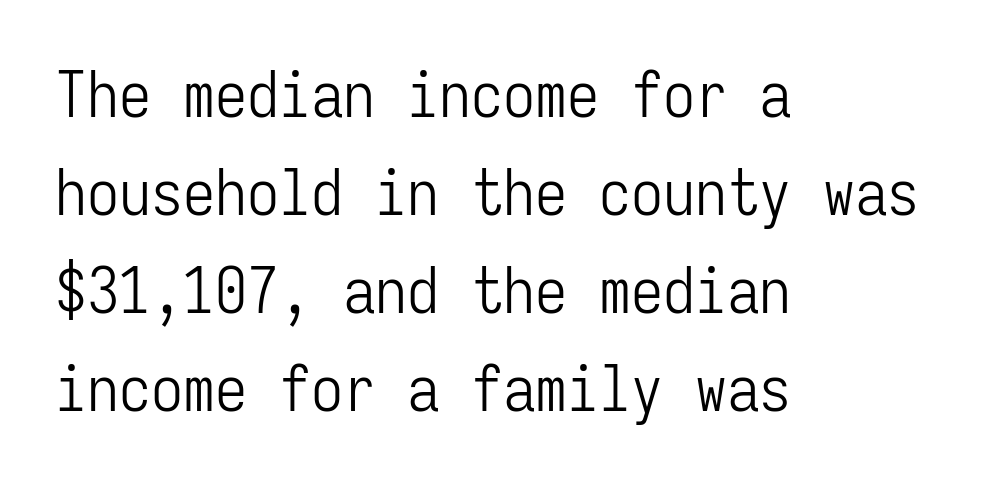
In terms of letterspacing, this is plain default setting. Unlike a traditional serif, this face leaves its strokes unadorned. This rendering features lettering with no underline. This sample uses an upright cut, with every glyph sitting square on the baseline. Monospaced: the letters line up in strict vertical columns. Nothing heavy about these letters — not bold at all.
